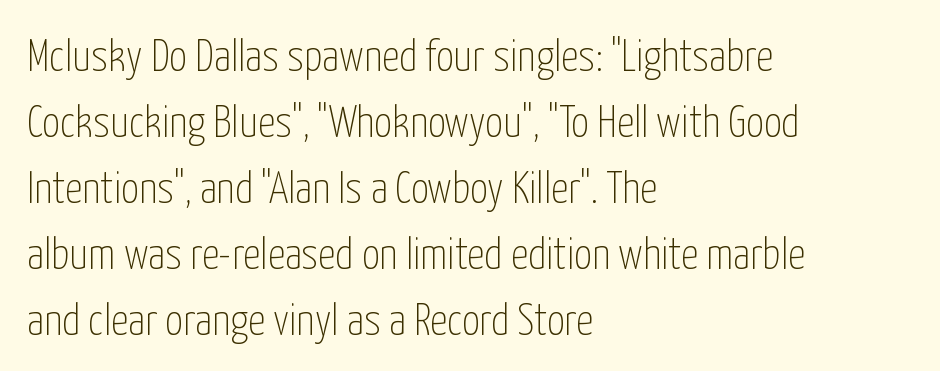
Q: Is the text bold? A: No.
Q: Is the text italic (slanted)? A: No, it is upright.
Q: Is the typeface a serif or a sans-serif typeface? A: Sans-serif.
Q: Is the text underlined? A: No.
Q: How is the paragraph aligned? A: Left-aligned.
Q: Is the spacing between letters normal or unusually wide? A: Normal.
Q: Is the spacing between lines tight, normal or loose? A: Normal.
Q: Width (condensed, normal, or wide)? A: Condensed.
Q: Stroke contrast? A: Low.
Q: x-height? A: Medium.
Q: Monospaced? A: No.
